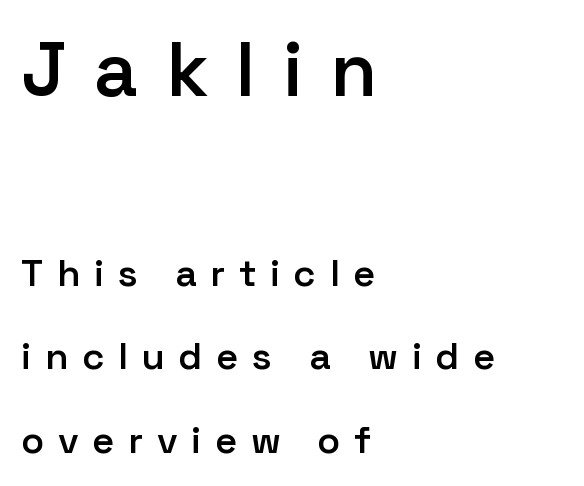
The image shows 76 px semibold sans-serif type, upright; set left-aligned, loose line spacing (2.19x), unusually wide letter spacing (+0.36 em), not underlined; the first (top) block is 2.0x larger; low stroke contrast and a medium x-height.
